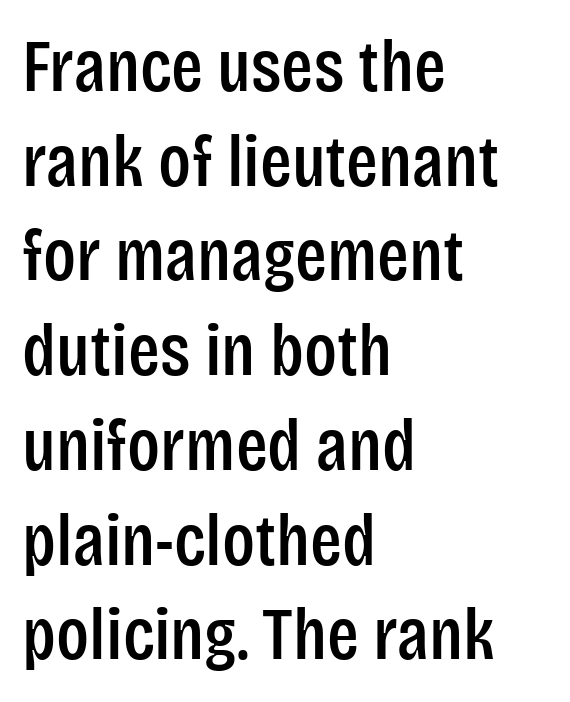
{"serif": "no", "italic": "no", "width": "condensed", "stroke_contrast": "low", "x_height": "large", "monospaced": "no", "underline": "no", "align": "left", "line_spacing": "normal", "line_spacing_ratio": 1.28, "letter_spacing": "normal", "letter_spacing_em": 0.0, "glyph_px": 74}
